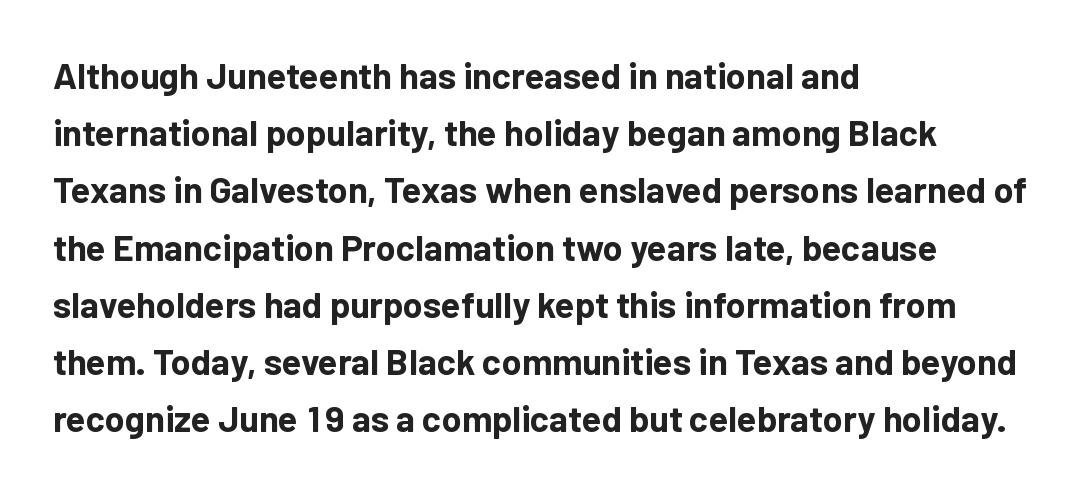
{"serif": "no", "italic": "no", "bold": "yes", "weight": "bold", "width": "normal", "stroke_contrast": "low", "x_height": "medium", "monospaced": "no", "underline": "no", "align": "left", "line_spacing": "normal", "line_spacing_ratio": 1.59, "letter_spacing": "normal", "letter_spacing_em": 0.0, "glyph_px": 36}
